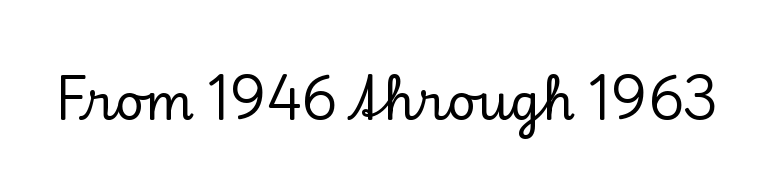
The image shows 50 px text type, upright; set normal letter spacing, not underlined; low stroke contrast and a small x-height.
